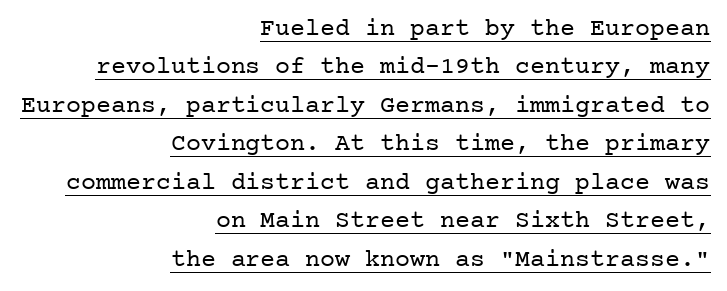
Looks like someone drew a line under every word here. Standard letterfit; no display-style spreading of the glyphs. The axis of the letterforms is exactly vertical. Is the block centered? No — it sits flush against the right margin.
